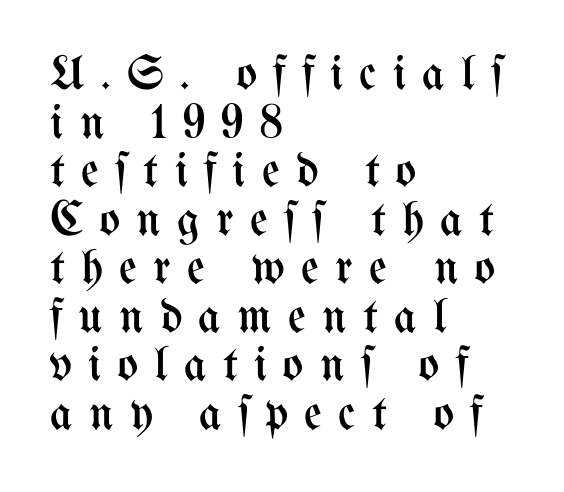
{"italic": "no", "bold": "no", "weight": "regular", "width": "condensed", "stroke_contrast": "medium", "x_height": "medium", "monospaced": "no", "underline": "no", "align": "left", "line_spacing": "tight", "line_spacing_ratio": 0.99, "letter_spacing": "wide", "letter_spacing_em": 0.33, "glyph_px": 49}
